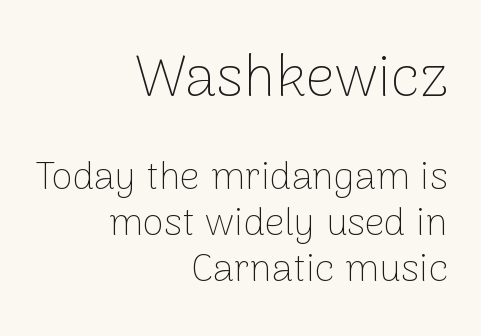
The image shows 58 px thin sans-serif type, upright; set right-aligned, line spacing 1.17x, normal letter spacing, not underlined; the first (top) block is 1.49x larger; low stroke contrast and a medium x-height.
